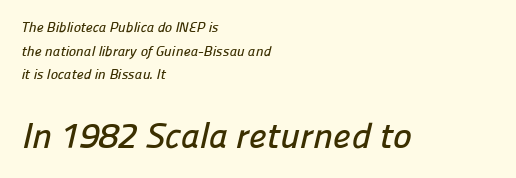
Q: Is the typeface a serif or a sans-serif typeface? A: Sans-serif.
Q: Is the text underlined? A: No.
Q: How is the paragraph aligned? A: Left-aligned.
Q: Is the spacing between letters normal or unusually wide? A: Normal.
Q: Is the spacing between lines tight, normal or loose? A: Normal.
Q: Which block of text is set in a larger size, the first (top) or the second (bottom)? A: The second (bottom) one.
Q: Width (condensed, normal, or wide)? A: Normal.
Q: Stroke contrast? A: Low.
Q: x-height? A: Medium.
Q: Monospaced? A: No.
